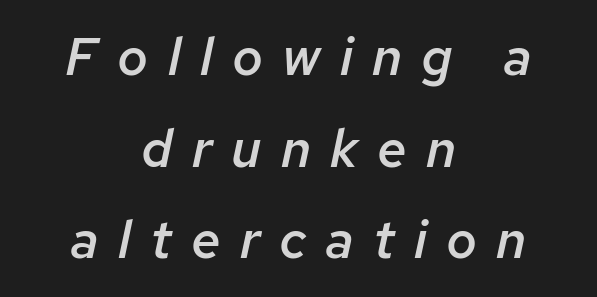
{"italic": "yes", "lean": "right", "slant_degrees": 12, "bold": "semi", "weight": "semibold", "width": "normal", "stroke_contrast": "low", "x_height": "medium", "monospaced": "no", "underline": "no", "align": "center", "line_spacing_ratio": 1.73, "letter_spacing": "wide", "letter_spacing_em": 0.36, "glyph_px": 53}
